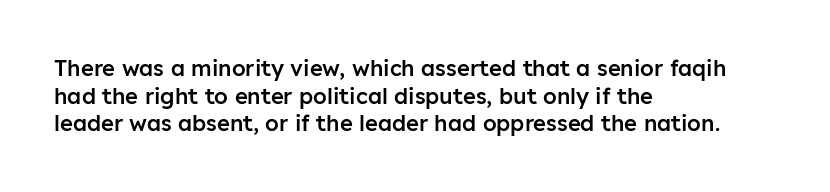
You can tell it's not italic because the verticals are truly vertical. Underlining? Definitely not there. Teacher's note: observe the even left margin — that is flush-left alignment. On the weight axis this lands at semibold, roughly 600.
